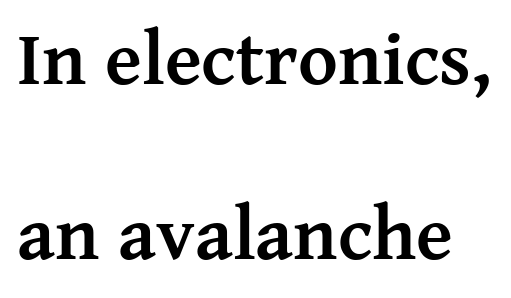
Spacing verdict: proportional, widths tailored to each character. Posture: upright roman. Look at the tracking — it's just the regular setting, nothing added. Line spacing here is loose. This rendering features lettering with no underline.
